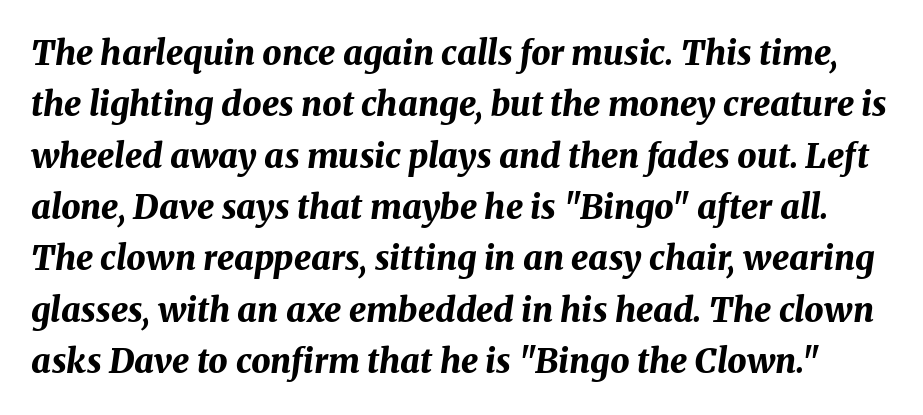
The image shows 34 px bold type, italic (leaning right); set normal line spacing (1.51x), normal letter spacing, not underlined; medium stroke contrast and a medium x-height.
